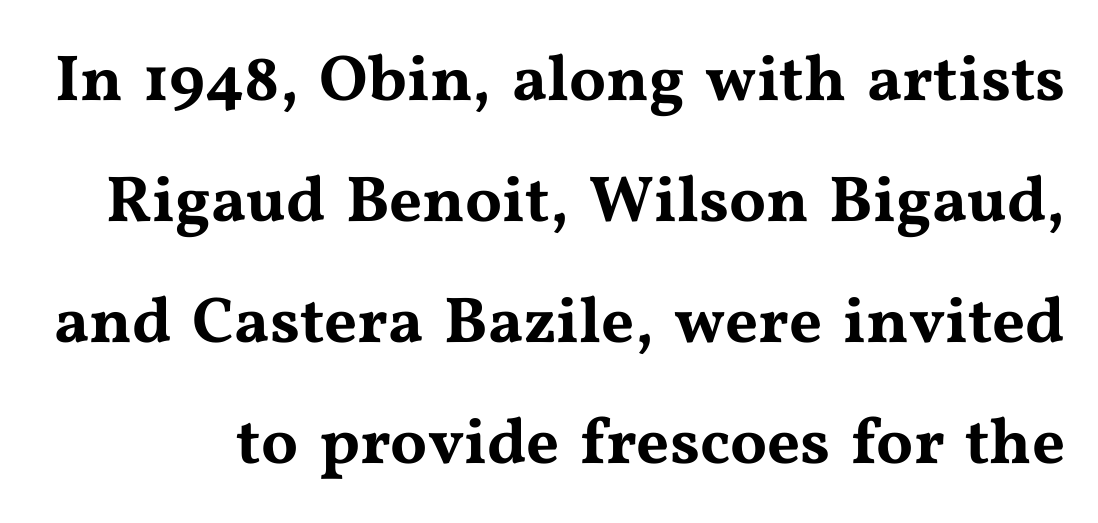
{"serif": "yes", "italic": "no", "width": "wide", "stroke_contrast": "medium", "x_height": "medium", "monospaced": "no", "underline": "no", "line_spacing_ratio": 1.86, "letter_spacing": "normal", "letter_spacing_em": 0.0, "glyph_px": 65}
